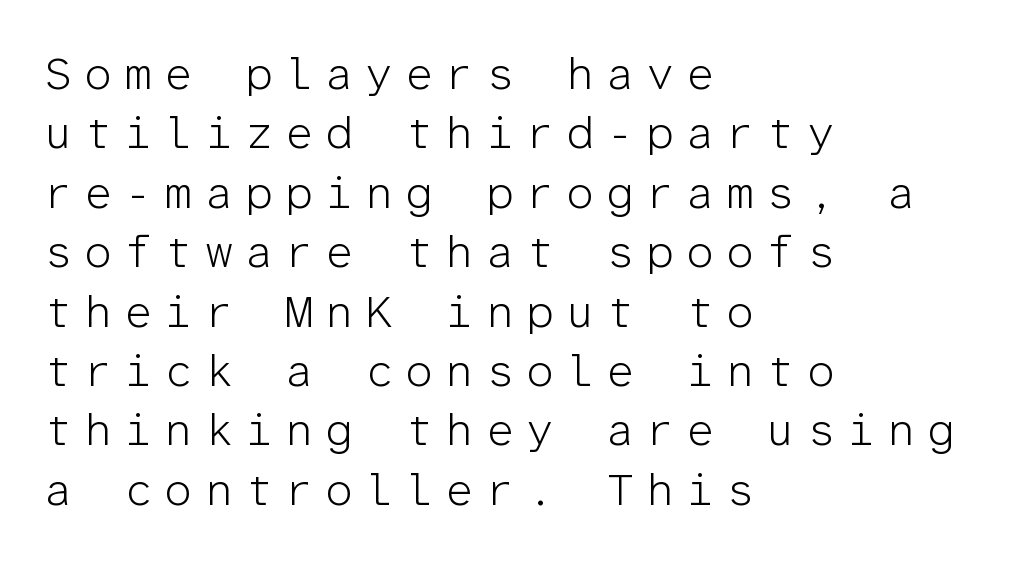
Q: Is the text bold? A: No.
Q: Is the text italic (slanted)? A: No, it is upright.
Q: Is the typeface a serif or a sans-serif typeface? A: Sans-serif.
Q: Is the text underlined? A: No.
Q: How is the paragraph aligned? A: Left-aligned.
Q: Is the spacing between letters normal or unusually wide? A: Unusually wide.
Q: Is the spacing between lines tight, normal or loose? A: Normal.
Q: Width (condensed, normal, or wide)? A: Normal.
Q: Stroke contrast? A: Low.
Q: x-height? A: Medium.
Q: Monospaced? A: Yes.
